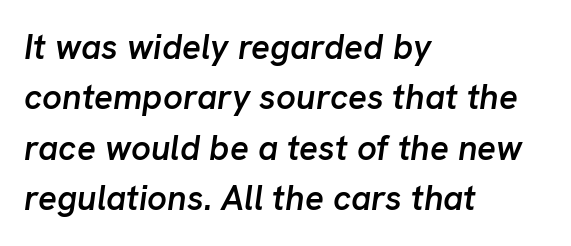
The image shows 35 px semibold type, italic (leaning right); set left-aligned, normal line spacing (1.44x), normal letter spacing, not underlined; low stroke contrast and a medium x-height.
